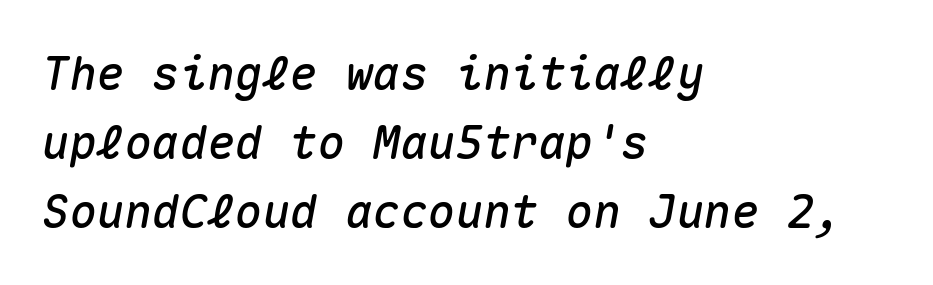
Q: Is the text italic (slanted)? A: Yes, it leans right by about 10 degrees.
Q: Is the text underlined? A: No.
Q: How is the paragraph aligned? A: Left-aligned.
Q: Is the spacing between letters normal or unusually wide? A: Normal.
Q: Is the spacing between lines tight, normal or loose? A: Normal.
Q: Width (condensed, normal, or wide)? A: Normal.
Q: Stroke contrast? A: Medium.
Q: x-height? A: Medium.
Q: Monospaced? A: Yes.
